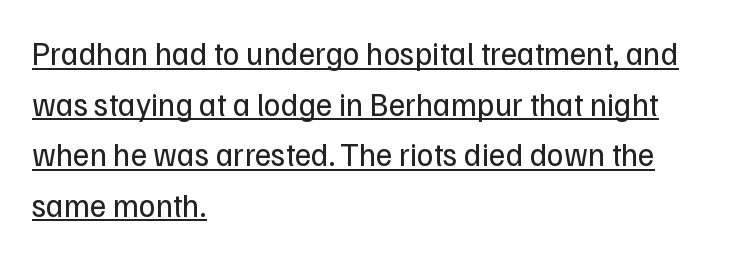
These lines keep a tight, regular rhythm from letter to letter. Is there an underline? Yes — a line sits under the letters. Think of a printed novel: that variable character pitch is what you see here. Alignment: flush left. Examine the stroke ends and you'll find no serifs.
